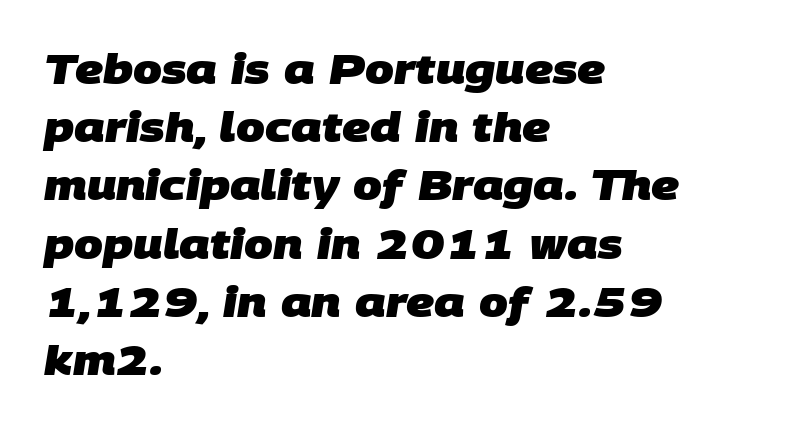
{"serif": "no", "bold": "yes", "weight": "heavy", "width": "normal", "stroke_contrast": "low", "x_height": "large", "monospaced": "no", "underline": "no", "align": "left", "line_spacing": "normal", "line_spacing_ratio": 1.42, "letter_spacing": "normal", "letter_spacing_em": 0.0, "glyph_px": 41}
